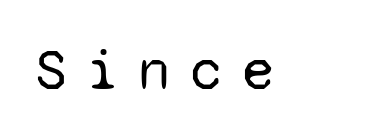
Q: Is the text bold? A: No.
Q: Is the text italic (slanted)? A: No, it is upright.
Q: Is the typeface a serif or a sans-serif typeface? A: Sans-serif.
Q: Is the text underlined? A: No.
Q: Is the spacing between letters normal or unusually wide? A: Unusually wide.
Q: Width (condensed, normal, or wide)? A: Normal.
Q: Stroke contrast? A: Low.
Q: x-height? A: Medium.
Q: Monospaced? A: Yes.
